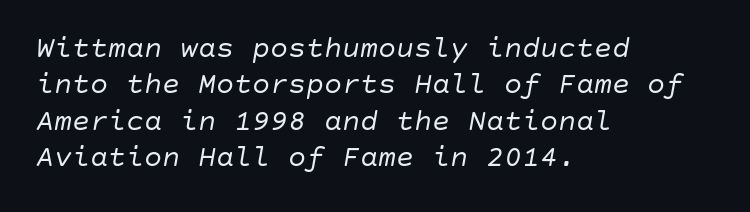
Q: Is the text bold? A: No.
Q: Is the text italic (slanted)? A: Yes, it leans right by about 10 degrees.
Q: Is the text underlined? A: No.
Q: How is the paragraph aligned? A: Left-aligned.
Q: Is the spacing between letters normal or unusually wide? A: Normal.
Q: Width (condensed, normal, or wide)? A: Normal.
Q: Stroke contrast? A: Low.
Q: x-height? A: Large.
